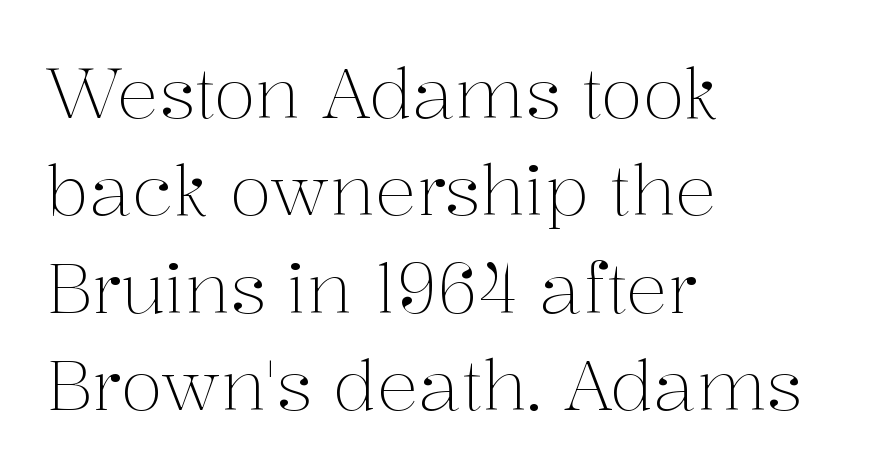
One-word summary of the alignment: left. Unlike a clean sans, this face finishes its strokes with serifs. Think of a printed novel: that variable character pitch is what you see here. Short note: letters normally spaced. Do the letters lean? They stand straight. The vertical gap from one line to the next is medium.
